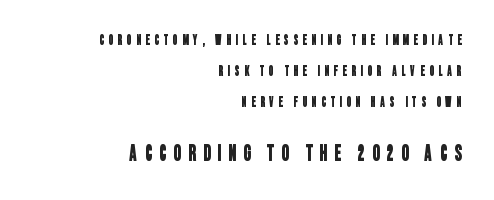
{"underline": "no", "align": "right", "line_spacing": "loose", "line_spacing_ratio": 2.21, "letter_spacing": "wide", "letter_spacing_em": 0.34, "larger_block": "second", "size_ratio": 1.57, "glyph_px": 22}
